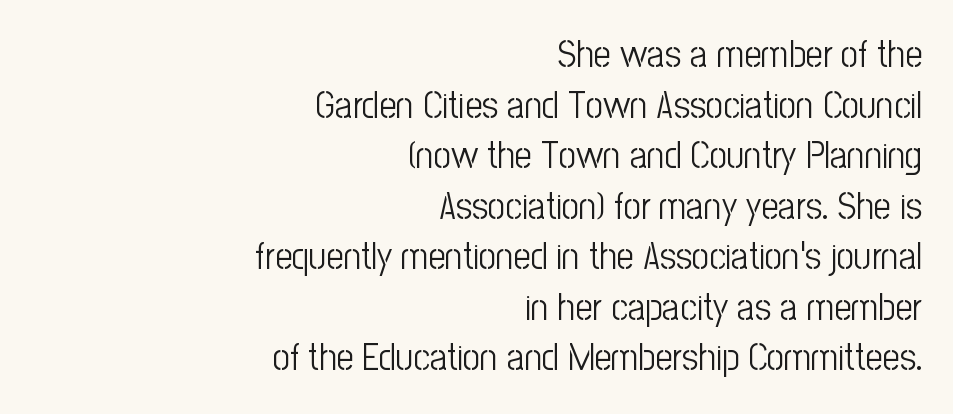
{"serif": "no", "italic": "no", "bold": "no", "weight": "light", "width": "condensed", "stroke_contrast": "low", "x_height": "medium", "monospaced": "no", "underline": "no", "align": "right", "line_spacing": "normal", "line_spacing_ratio": 1.33, "letter_spacing": "normal", "letter_spacing_em": 0.0, "glyph_px": 38}
